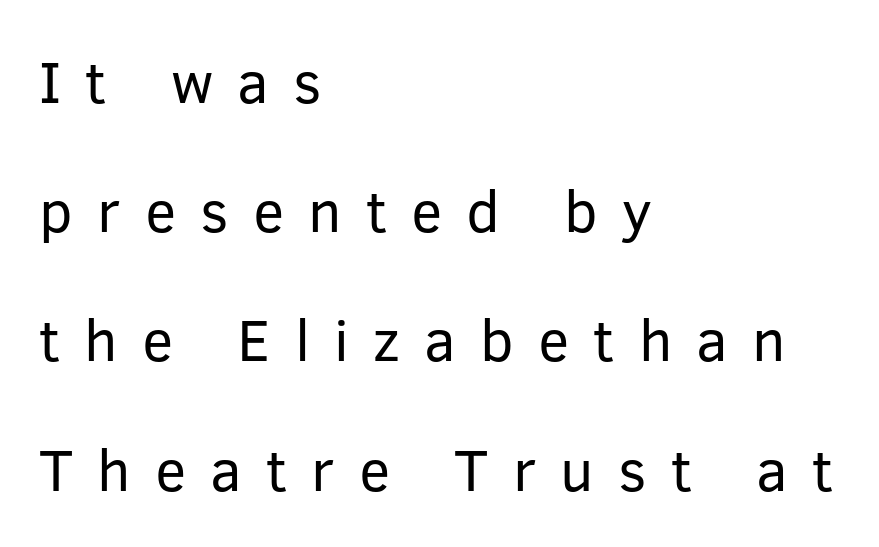
The image shows 59 px regular-weight sans-serif type, upright; set left-aligned, loose line spacing (2.19x), unusually wide letter spacing (+0.41 em), not underlined; low stroke contrast and a medium x-height.
